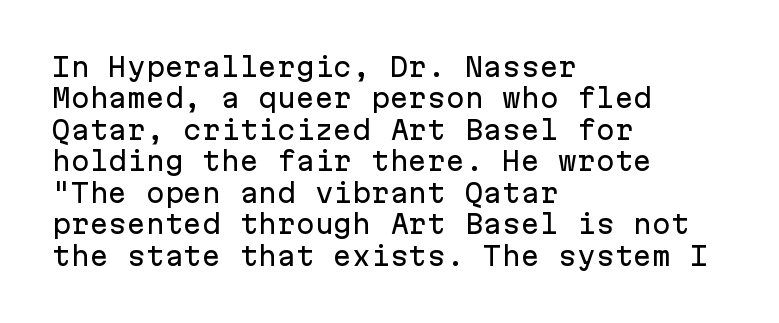
Q: Is the text italic (slanted)? A: No, it is upright.
Q: Is the text underlined? A: No.
Q: How is the paragraph aligned? A: Left-aligned.
Q: Is the spacing between letters normal or unusually wide? A: Normal.
Q: Is the spacing between lines tight, normal or loose? A: Normal.
